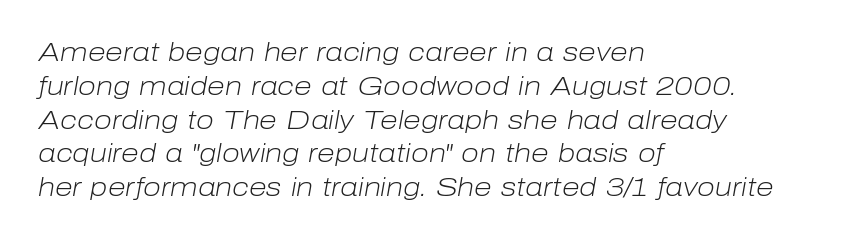
Tracking here is standard; glyphs follow each other at the usual distance. Summary of vertical rhythm: regular, with standard interline spacing. The words here are not underlined. There's an unmistakable incline to the writing here. Stroke thickness stays within the range of a standard reading face or lighter.
